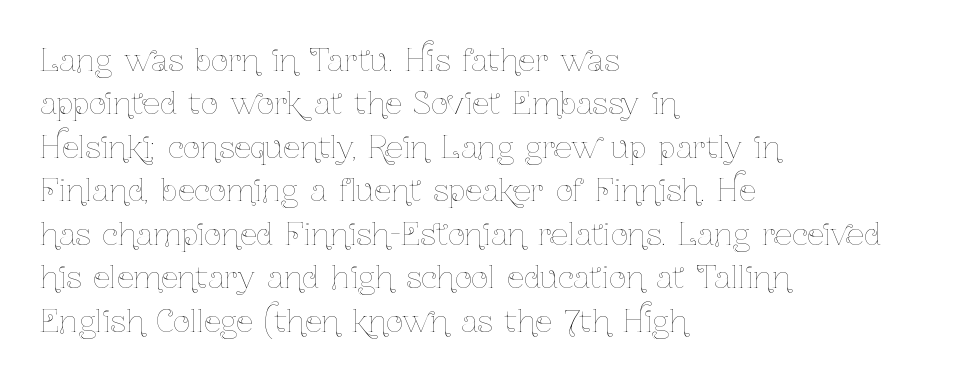
Q: Is the text bold? A: No.
Q: Is the text italic (slanted)? A: No, it is upright.
Q: Is the text underlined? A: No.
Q: How is the paragraph aligned? A: Left-aligned.
Q: Is the spacing between letters normal or unusually wide? A: Normal.
Q: Is the spacing between lines tight, normal or loose? A: Normal.
Q: Width (condensed, normal, or wide)? A: Condensed.
Q: Stroke contrast? A: Low.
Q: x-height? A: Medium.
Q: Monospaced? A: No.
